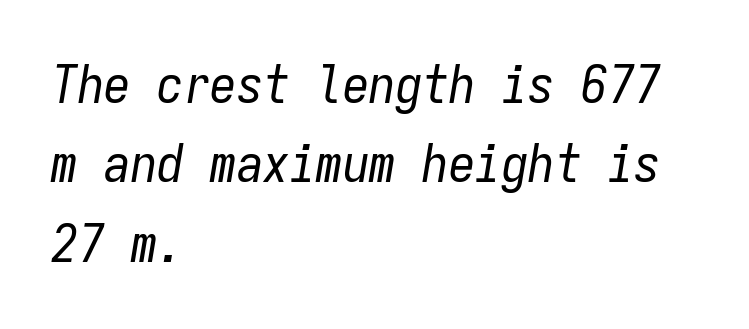
Plain, unruled lines of type. Letter spacing: default. Visually the block forms a straight wall on the left and a jagged coastline on the right. The font's italic variant was chosen for this text. Note the uniform advance width — an 'i' takes as much space as an 'm'. Baseline-to-baseline distance is the conventional proportion of letter height.
